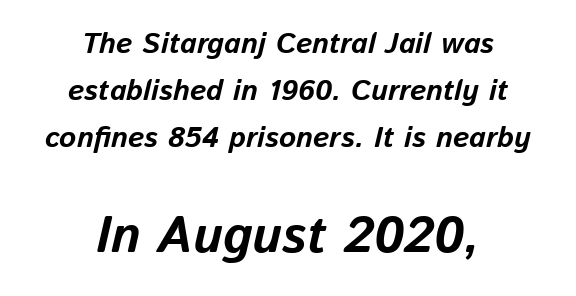
The image shows 51 px bold type, italic (leaning right); set centered, normal line spacing (1.62x), normal letter spacing, not underlined; the second (bottom) block is 1.76x larger; low stroke contrast and a medium x-height.
